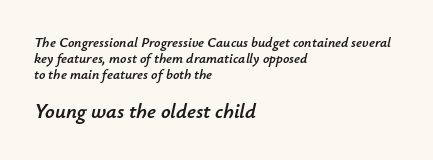
You get the small type first, then a jump to larger type. These lines huddle together more closely than default settings would place them. Just letters on the line, the space beneath them empty. Nobody touched the tracking dial on this one. Caption: multi-line text, flush left, ragged right.
